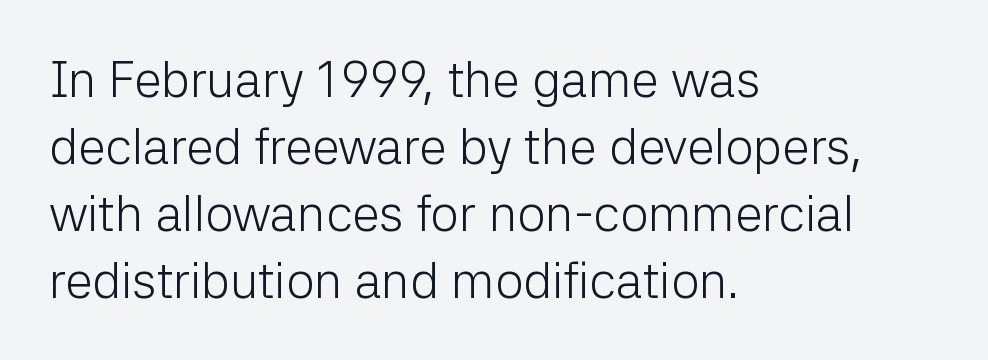
{"serif": "no", "italic": "no", "bold": "no", "weight": "light", "width": "normal", "stroke_contrast": "low", "x_height": "medium", "monospaced": "no", "underline": "no", "align": "left", "line_spacing": "normal", "line_spacing_ratio": 1.34, "letter_spacing": "normal", "letter_spacing_em": 0.0, "glyph_px": 50}
